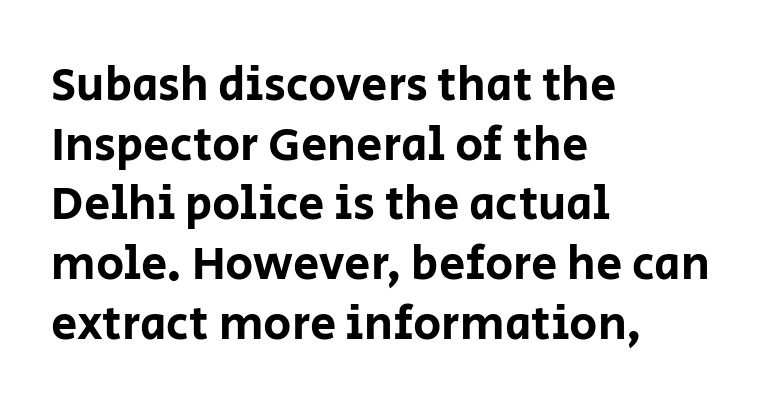
Q: Is the text italic (slanted)? A: No, it is upright.
Q: Is the typeface a serif or a sans-serif typeface? A: Sans-serif.
Q: Is the text underlined? A: No.
Q: How is the paragraph aligned? A: Left-aligned.
Q: Is the spacing between letters normal or unusually wide? A: Normal.
Q: Is the spacing between lines tight, normal or loose? A: Normal.
Q: Width (condensed, normal, or wide)? A: Normal.
Q: Stroke contrast? A: Low.
Q: x-height? A: Large.
Q: Monospaced? A: No.
